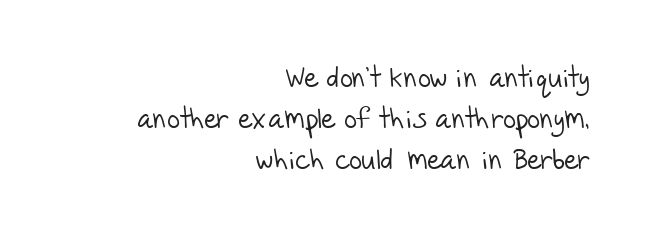
The image shows 28 px light sans-serif type; set right-aligned, normal line spacing (1.46x), normal letter spacing, not underlined; low stroke contrast and a large x-height.
